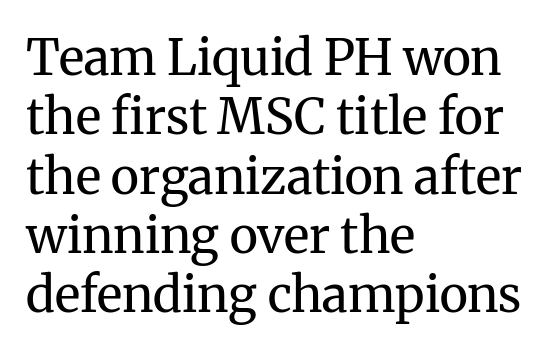
{"serif": "yes", "italic": "no", "bold": "no", "weight": "regular", "width": "normal", "stroke_contrast": "medium", "x_height": "medium", "monospaced": "no", "underline": "no", "align": "left", "line_spacing_ratio": 1.21, "letter_spacing": "normal", "letter_spacing_em": 0.0, "glyph_px": 49}
